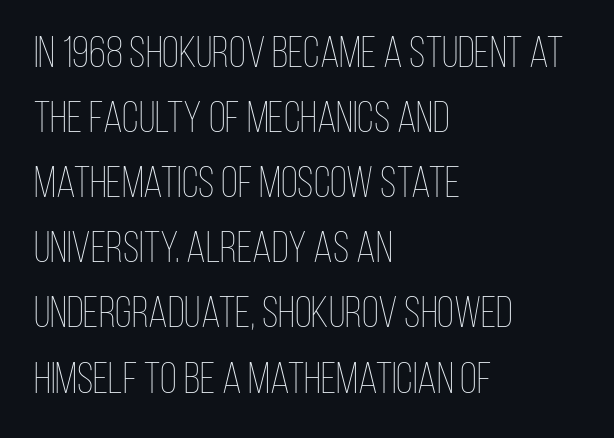
{"italic": "no", "bold": "no", "weight": "thin", "width": "condensed", "stroke_contrast": "low", "x_height": "large", "monospaced": "no", "underline": "no", "align": "left", "line_spacing": "normal", "line_spacing_ratio": 1.48, "letter_spacing": "normal", "letter_spacing_em": 0.0, "glyph_px": 44}
